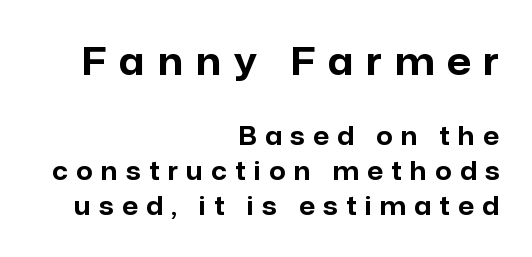
Check under the words: just untouched page. Designer's note — italics off, roman on. Each line ends at the same right margin while the left side varies. The letterforms stand isolated, each surrounded by extra space. Block one is the big one; block two sits smaller underneath.
